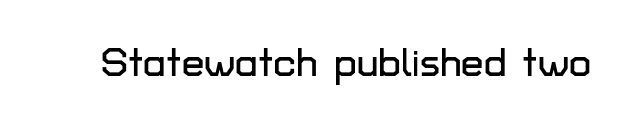
Q: Is the text italic (slanted)? A: No, it is upright.
Q: Is the typeface a serif or a sans-serif typeface? A: Sans-serif.
Q: Is the text underlined? A: No.
Q: Is the spacing between letters normal or unusually wide? A: Normal.
Q: Width (condensed, normal, or wide)? A: Normal.
Q: Stroke contrast? A: Low.
Q: x-height? A: Medium.
Q: Monospaced? A: No.
